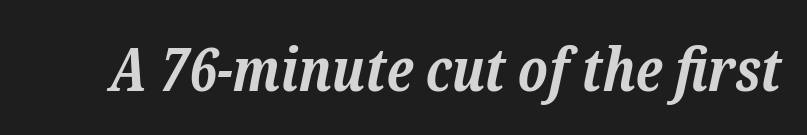
Q: Is the text bold? A: Yes.
Q: Is the text italic (slanted)? A: Yes, it leans right by about 12 degrees.
Q: Is the typeface a serif or a sans-serif typeface? A: Serif.
Q: Is the text underlined? A: No.
Q: Is the spacing between letters normal or unusually wide? A: Normal.
Q: Width (condensed, normal, or wide)? A: Normal.
Q: Stroke contrast? A: Low.
Q: x-height? A: Medium.
Q: Monospaced? A: No.
